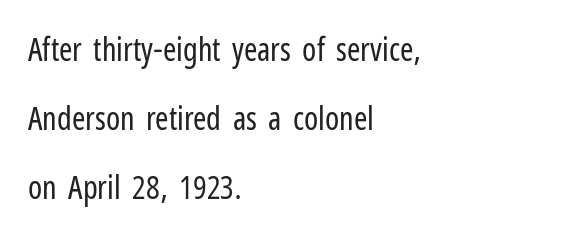
The image shows 32 px regular-weight, condensed sans-serif type, upright; set left-aligned, loose line spacing (2.16x), normal letter spacing, not underlined; low stroke contrast and a medium x-height.
